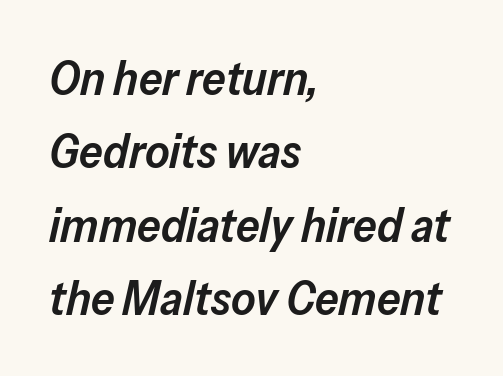
{"italic": "yes", "lean": "right", "slant_degrees": 13, "bold": "semi", "weight": "semibold", "width": "normal", "stroke_contrast": "low", "x_height": "medium", "monospaced": "no", "underline": "no", "align": "left", "line_spacing": "normal", "line_spacing_ratio": 1.56, "letter_spacing": "normal", "letter_spacing_em": 0.0, "glyph_px": 47}
